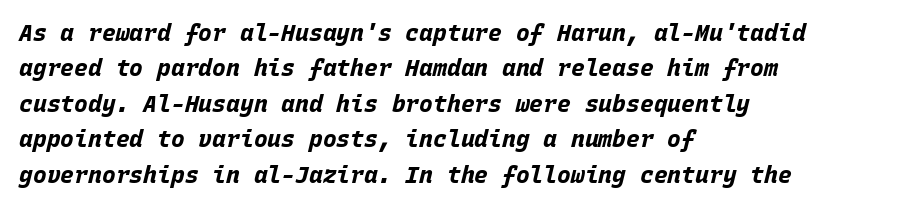
The image shows 23 px bold type, italic (leaning right); set left-aligned, normal line spacing (1.54x), normal letter spacing, not underlined.
